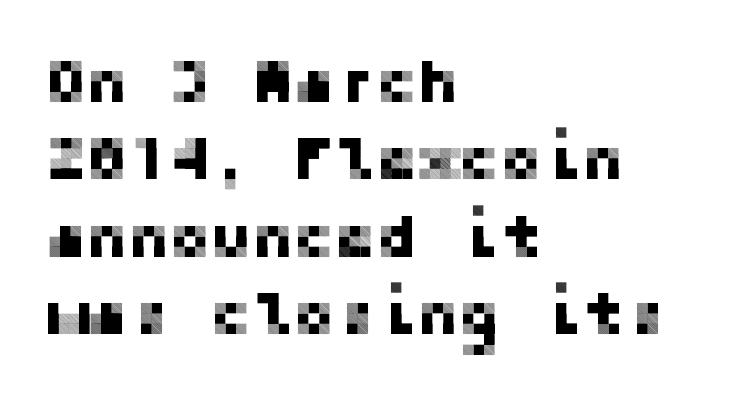
Q: Is the text italic (slanted)? A: No, it is upright.
Q: Is the typeface a serif or a sans-serif typeface? A: Sans-serif.
Q: Is the text underlined? A: No.
Q: How is the paragraph aligned? A: Left-aligned.
Q: Is the spacing between letters normal or unusually wide? A: Normal.
Q: Is the spacing between lines tight, normal or loose? A: Normal.
Q: Width (condensed, normal, or wide)? A: Normal.
Q: Stroke contrast? A: Low.
Q: x-height? A: Medium.
